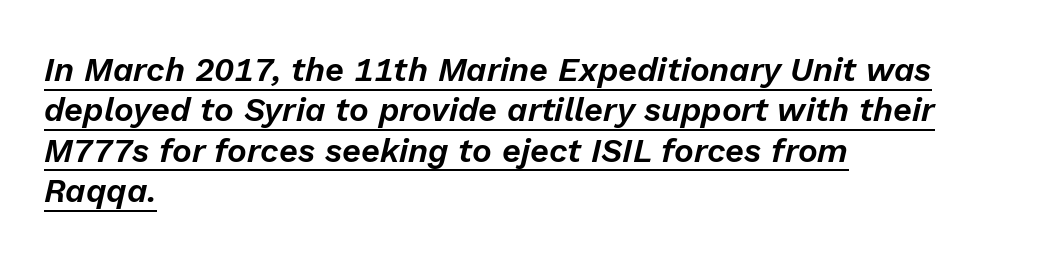
{"italic": "yes", "lean": "right", "slant_degrees": 13, "width": "normal", "stroke_contrast": "low", "x_height": "medium", "monospaced": "no", "underline": "yes", "align": "left", "line_spacing_ratio": 1.22, "letter_spacing": "normal", "letter_spacing_em": 0.0, "glyph_px": 33}
